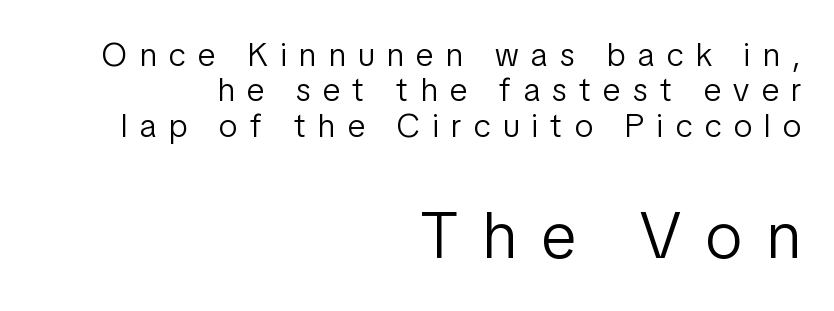
The image shows 66 px light, condensed sans-serif type, upright; set right-aligned, tight line spacing (1.07x), unusually wide letter spacing (+0.38 em), not underlined; the second (bottom) block is 2.0x larger; low stroke contrast and a medium x-height.
